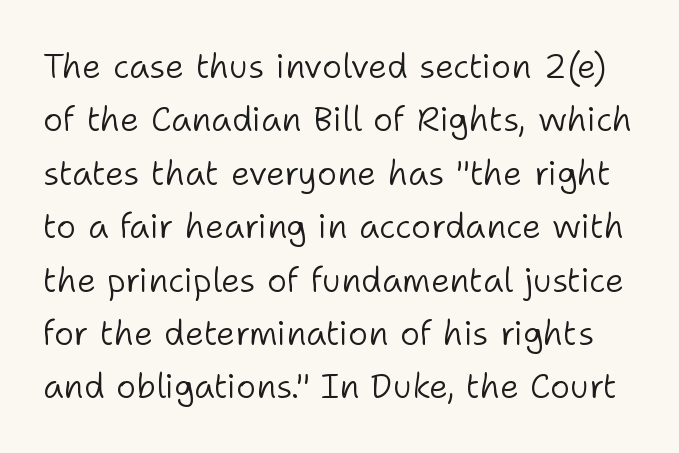
{"serif": "no", "italic": "no", "bold": "no", "weight": "light", "width": "normal", "stroke_contrast": "low", "x_height": "medium", "monospaced": "no", "underline": "no", "line_spacing": "normal", "line_spacing_ratio": 1.57, "letter_spacing": "normal", "letter_spacing_em": 0.0, "glyph_px": 34}
